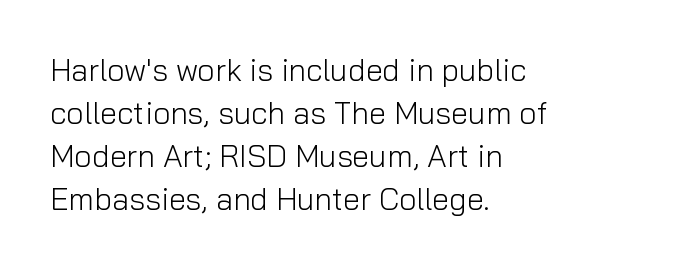
The passage is arranged the way most books set body copy — flush left. The typography opts for an upright posture over an oblique one. The letters look calm and open, with moderate or lighter stems. The specimen omits any rule beneath the text block's lines. These lines are composed in type without serifs. How are the letters spaced? Ordinarily, with no added tracking.
